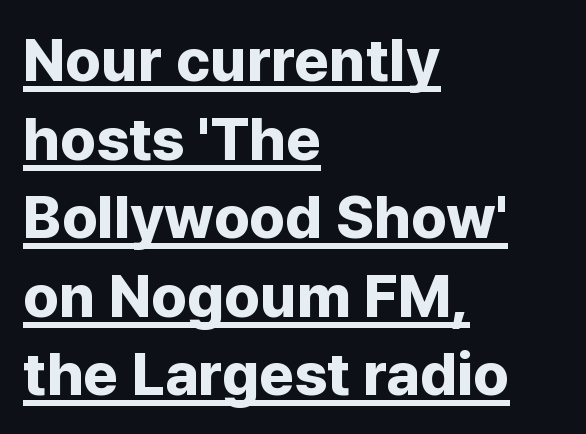
Q: Is the text bold? A: Yes.
Q: Is the text italic (slanted)? A: No, it is upright.
Q: Is the typeface a serif or a sans-serif typeface? A: Sans-serif.
Q: Is the text underlined? A: Yes.
Q: How is the paragraph aligned? A: Left-aligned.
Q: Is the spacing between letters normal or unusually wide? A: Normal.
Q: Is the spacing between lines tight, normal or loose? A: Normal.
Q: Width (condensed, normal, or wide)? A: Normal.
Q: Stroke contrast? A: Low.
Q: x-height? A: Medium.
Q: Monospaced? A: No.
